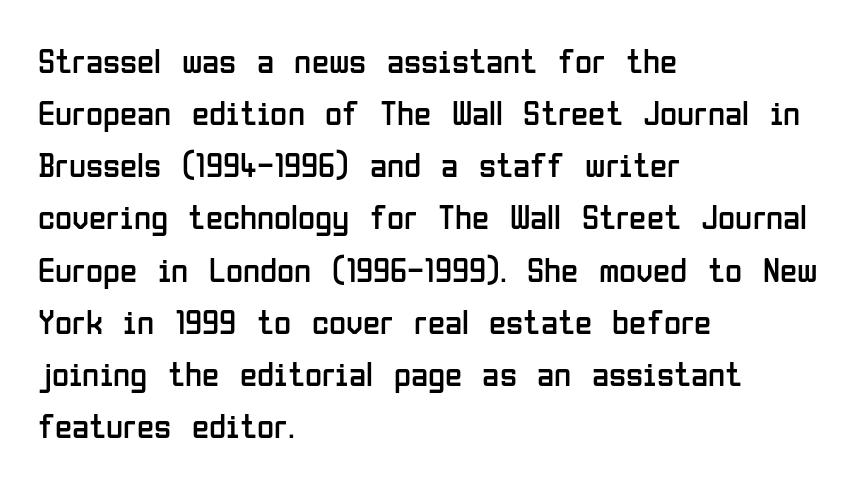
Q: Is the text bold? A: No.
Q: Is the text italic (slanted)? A: No, it is upright.
Q: Is the typeface a serif or a sans-serif typeface? A: Sans-serif.
Q: Is the text underlined? A: No.
Q: How is the paragraph aligned? A: Left-aligned.
Q: Is the spacing between letters normal or unusually wide? A: Normal.
Q: Is the spacing between lines tight, normal or loose? A: Normal.
Q: Width (condensed, normal, or wide)? A: Condensed.
Q: Stroke contrast? A: Low.
Q: x-height? A: Medium.
Q: Monospaced? A: No.
